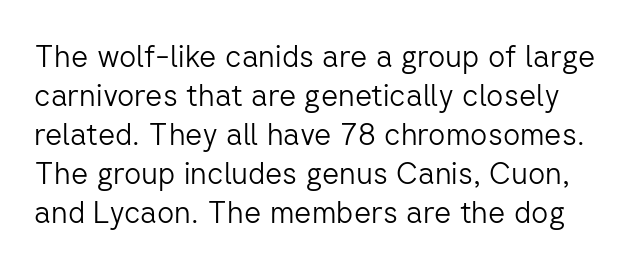
The image shows 30 px light sans-serif type, upright; set normal line spacing (1.3x), normal letter spacing, not underlined; low stroke contrast and a medium x-height.
